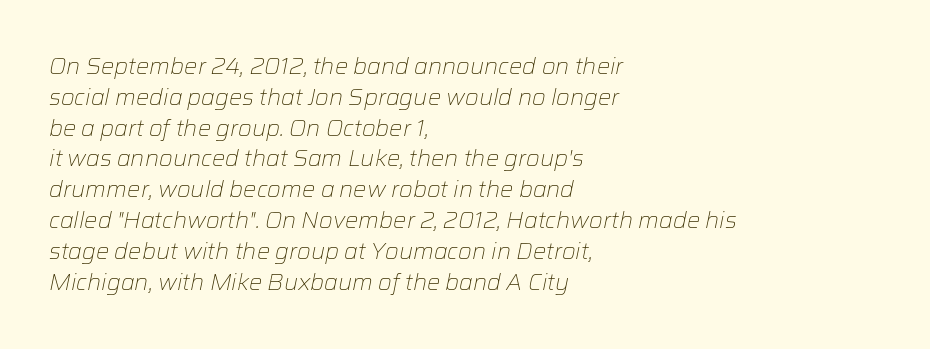
{"italic": "yes", "lean": "right", "slant_degrees": 12, "bold": "no", "underline": "no", "align": "left", "line_spacing": "normal", "line_spacing_ratio": 1.4, "letter_spacing": "normal", "letter_spacing_em": 0.0, "glyph_px": 22}
